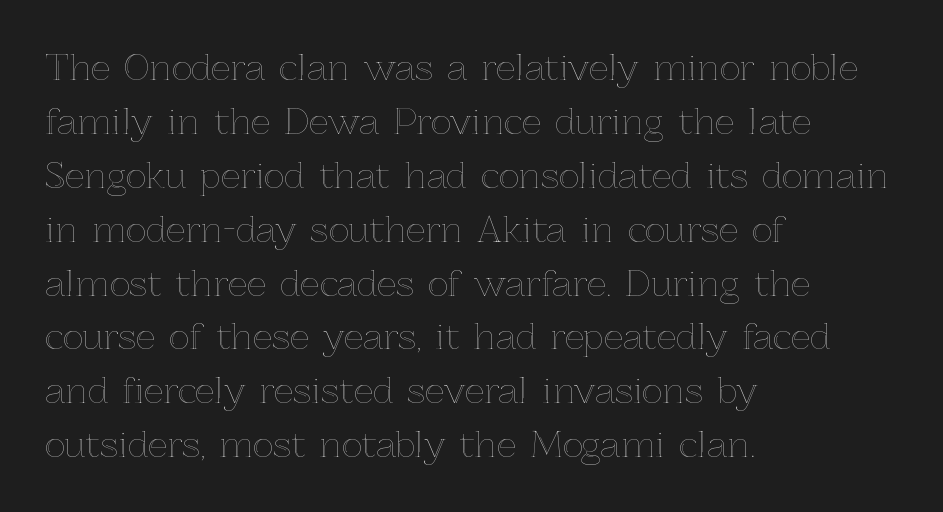
The passage shown stacks its lines at a standard gap. Ordinary non-slanted type is in use. Check the space under the baseline: it is left empty. Letter spacing: default. Character widths vary here, with narrow letters taking less room than wide ones. Line starts are locked; line ends wander.
